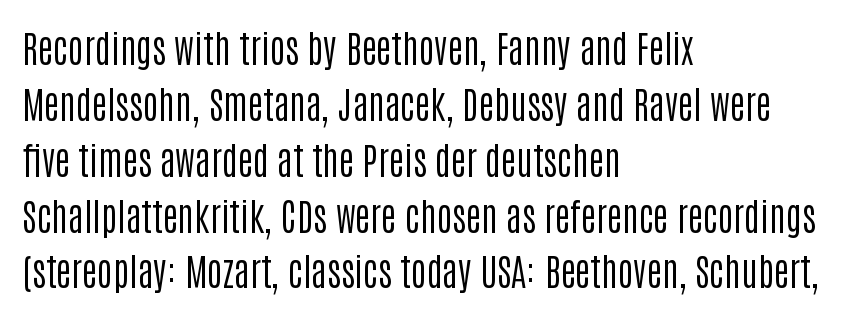
Posture: straight, roman, zero tilt. The words here are not underlined. Is this a fixed-width face? No — the glyphs have proportional, varying widths. These lines are composed in type without serifs.
